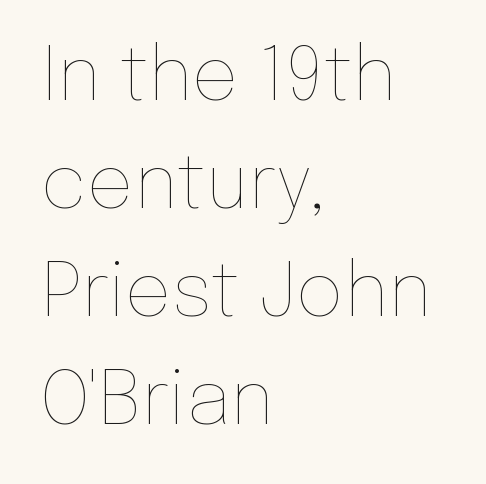
{"italic": "no", "bold": "no", "weight": "thin", "width": "normal", "stroke_contrast": "low", "x_height": "medium", "monospaced": "no", "underline": "no", "align": "left", "line_spacing": "normal", "line_spacing_ratio": 1.46, "letter_spacing": "normal", "letter_spacing_em": 0.0, "glyph_px": 74}
